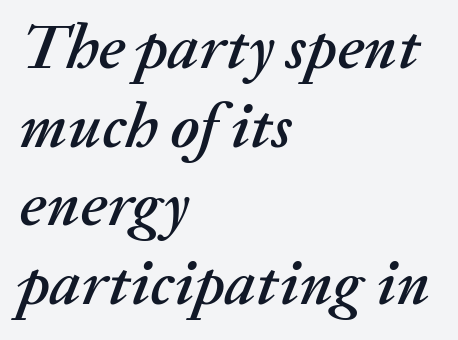
Q: Is the text italic (slanted)? A: Yes, it leans right by about 20 degrees.
Q: Is the text underlined? A: No.
Q: How is the paragraph aligned? A: Left-aligned.
Q: Is the spacing between letters normal or unusually wide? A: Normal.
Q: Width (condensed, normal, or wide)? A: Normal.
Q: Stroke contrast? A: Medium.
Q: x-height? A: Medium.
Q: Monospaced? A: No.
